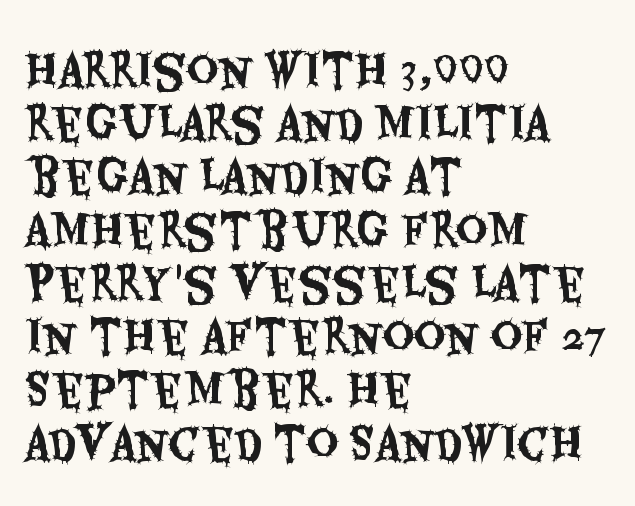
You could call the tracking neutral — neither tight nor loose. Every row of glyphs begins at an identical x-position on the left. This sample has the flowing, uneven cadence of proportional lettering. The gap between lines stays unmarked.
